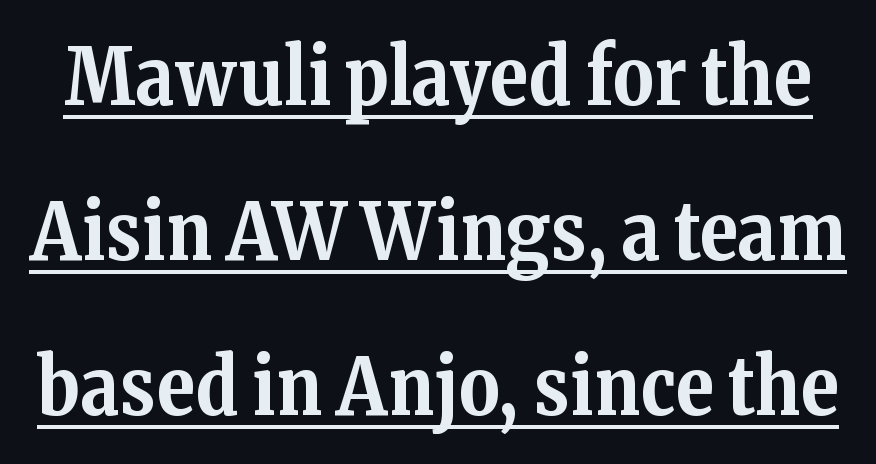
The image shows 79 px bold serif type, upright; set loose line spacing (1.96x), normal letter spacing, underlined; medium stroke contrast and a medium x-height.
